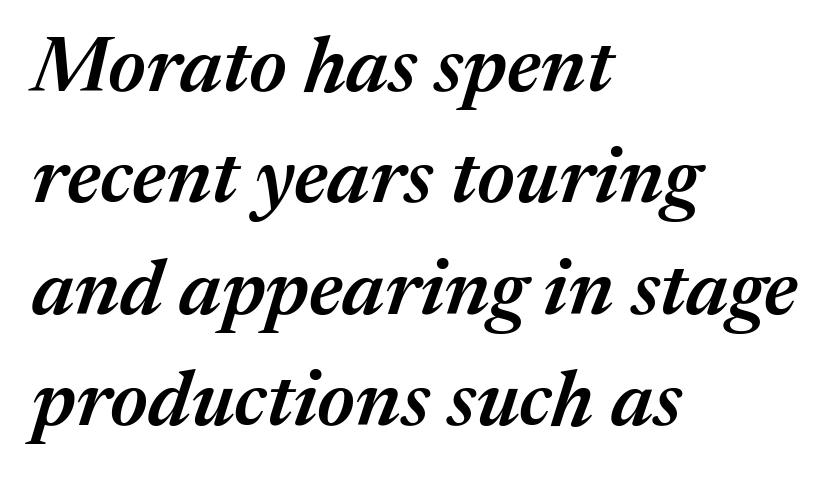
Q: Is the text bold? A: Semi-bold.
Q: Is the text italic (slanted)? A: Yes, it leans right by about 17 degrees.
Q: Is the text underlined? A: No.
Q: How is the paragraph aligned? A: Left-aligned.
Q: Is the spacing between letters normal or unusually wide? A: Normal.
Q: Is the spacing between lines tight, normal or loose? A: Normal.
Q: Width (condensed, normal, or wide)? A: Normal.
Q: Stroke contrast? A: Medium.
Q: x-height? A: Medium.
Q: Monospaced? A: No.
